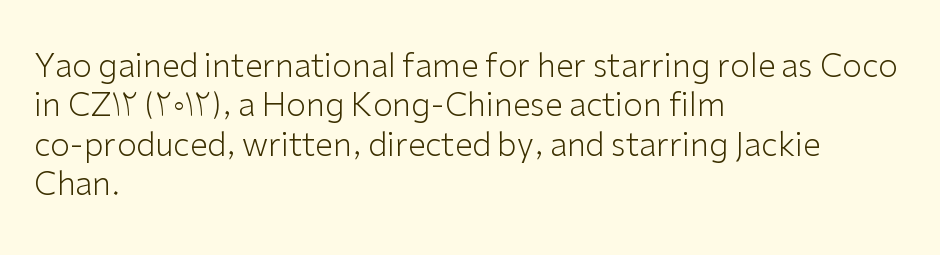
This is sans-serif lettering, the kind often seen on screens and signage. A typesetter would call this proportional, since set widths differ per character. If you drew a ruler down the left edge, every line would touch it. Unmarked baselines from the first word to the last.
